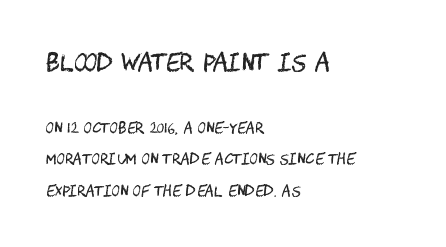
Q: Is the text bold? A: No.
Q: Is the text italic (slanted)? A: No, it is upright.
Q: Is the text underlined? A: No.
Q: How is the paragraph aligned? A: Left-aligned.
Q: Is the spacing between letters normal or unusually wide? A: Normal.
Q: Is the spacing between lines tight, normal or loose? A: Loose.
Q: Which block of text is set in a larger size, the first (top) or the second (bottom)? A: The first (top) one.
